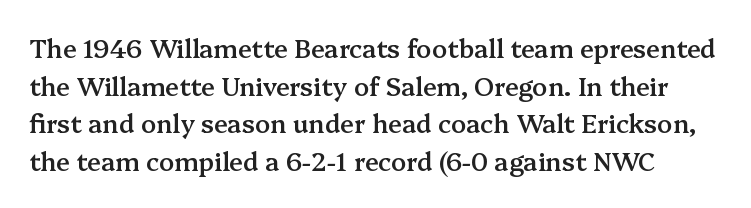
Q: Is the text bold? A: Semi-bold.
Q: Is the text italic (slanted)? A: No, it is upright.
Q: Is the text underlined? A: No.
Q: Is the spacing between letters normal or unusually wide? A: Normal.
Q: Is the spacing between lines tight, normal or loose? A: Normal.
